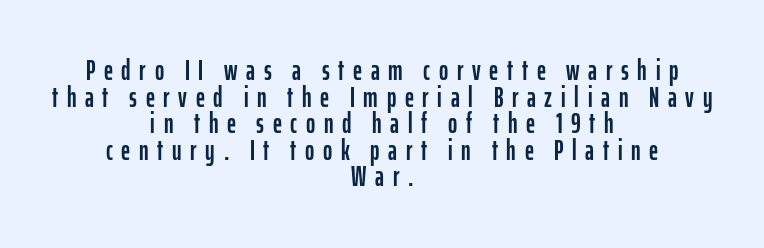
Q: Is the text italic (slanted)? A: No, it is upright.
Q: Is the typeface a serif or a sans-serif typeface? A: Sans-serif.
Q: Is the text underlined? A: No.
Q: How is the paragraph aligned? A: Centered.
Q: Is the spacing between letters normal or unusually wide? A: Unusually wide.
Q: Is the spacing between lines tight, normal or loose? A: Tight.
Q: Width (condensed, normal, or wide)? A: Condensed.
Q: Stroke contrast? A: Low.
Q: x-height? A: Medium.
Q: Monospaced? A: No.
